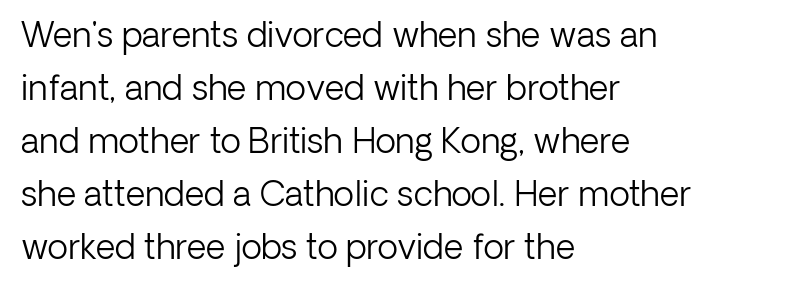
The rendering uses a moderate line-height, typical for paragraphs. Typeset ragged right — the left edge is the straight one. Designer's note — italics off, roman on. A light-to-regular cut is what we see here. The face used here is proportionally spaced, like ordinary book or web type. To sum up the face: it is a sans, with no serifs.
